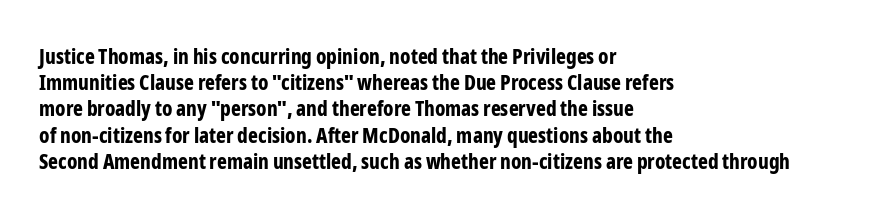
The image shows 21 px bold type, upright; set left-aligned, normal line spacing (1.25x), normal letter spacing, not underlined.
